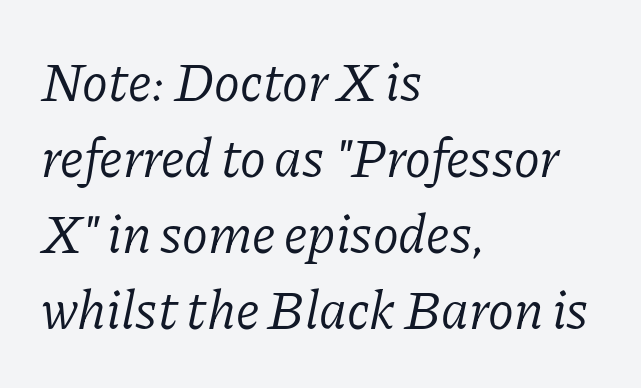
Q: Is the text bold? A: No.
Q: Is the text italic (slanted)? A: Yes, it leans right by about 11 degrees.
Q: Is the typeface a serif or a sans-serif typeface? A: Serif.
Q: Is the text underlined? A: No.
Q: How is the paragraph aligned? A: Left-aligned.
Q: Is the spacing between letters normal or unusually wide? A: Normal.
Q: Is the spacing between lines tight, normal or loose? A: Normal.
Q: Width (condensed, normal, or wide)? A: Normal.
Q: Stroke contrast? A: Low.
Q: x-height? A: Medium.
Q: Monospaced? A: No.
